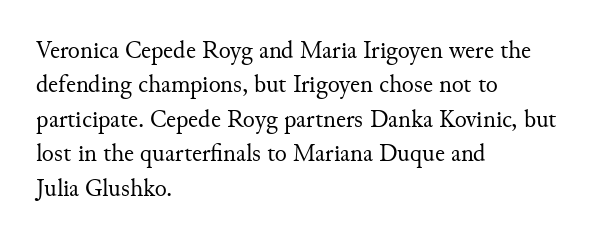
{"italic": "no", "bold": "no", "underline": "no", "align": "left", "line_spacing": "normal", "line_spacing_ratio": 1.38, "letter_spacing": "normal", "letter_spacing_em": 0.0, "glyph_px": 25}
